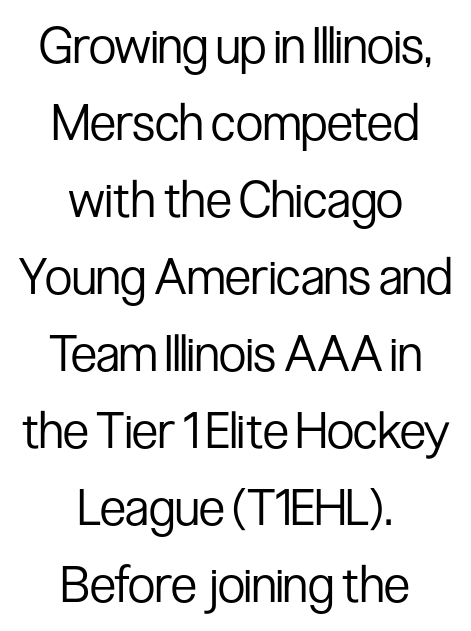
The image shows 50 px regular-weight, condensed sans-serif type, upright; set centered, normal line spacing (1.54x), normal letter spacing, not underlined; low stroke contrast and a medium x-height.
